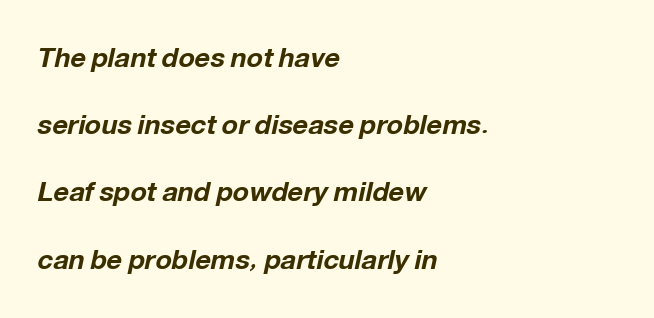
The image shows 27 px bold type, italic (leaning right); set left-aligned, loose line spacing (2.49x), normal letter spacing, not underlined.
